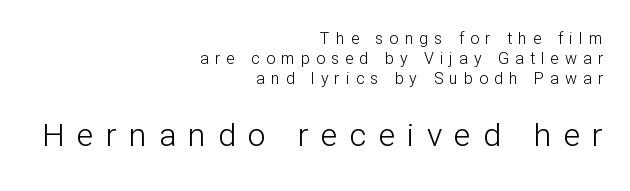
You could not count columns in this text — the font is proportionally spaced. Letters have the restrained weight of plain body copy at most. The rendering inserts visible extra space after every character. Unmarked baselines from the first word to the last. A typesetter would call this leading conventional body-copy spacing.
